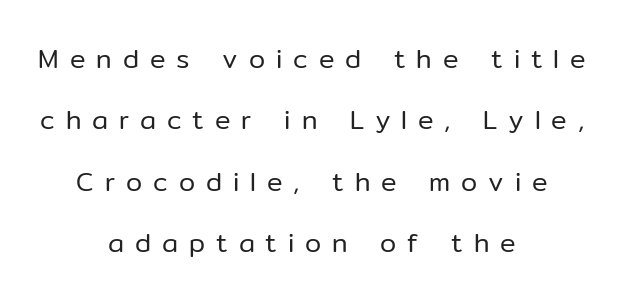
Q: Is the text bold? A: No.
Q: Is the text italic (slanted)? A: No, it is upright.
Q: Is the text underlined? A: No.
Q: How is the paragraph aligned? A: Centered.
Q: Is the spacing between letters normal or unusually wide? A: Unusually wide.
Q: Is the spacing between lines tight, normal or loose? A: Loose.
